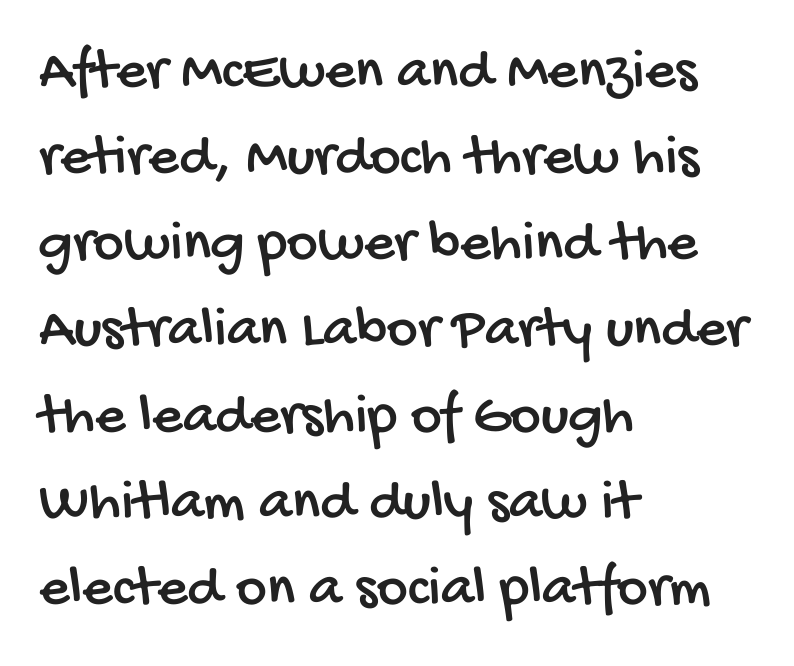
{"serif": "no", "width": "condensed", "stroke_contrast": "low", "x_height": "large", "monospaced": "no", "underline": "no", "align": "left", "line_spacing": "normal", "line_spacing_ratio": 1.46, "letter_spacing": "normal", "letter_spacing_em": 0.0, "glyph_px": 59}
